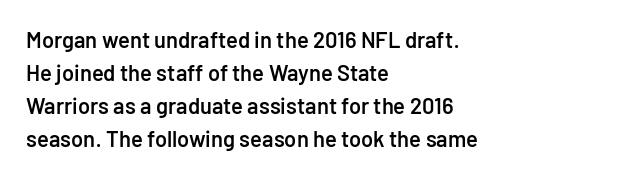
{"italic": "no", "bold": "semi", "underline": "no", "align": "left", "line_spacing": "normal", "line_spacing_ratio": 1.5, "letter_spacing": "normal", "letter_spacing_em": 0.0, "glyph_px": 22}
